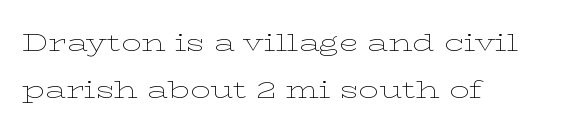
Q: Is the text bold? A: No.
Q: Is the text italic (slanted)? A: No, it is upright.
Q: Is the text underlined? A: No.
Q: How is the paragraph aligned? A: Left-aligned.
Q: Is the spacing between letters normal or unusually wide? A: Normal.
